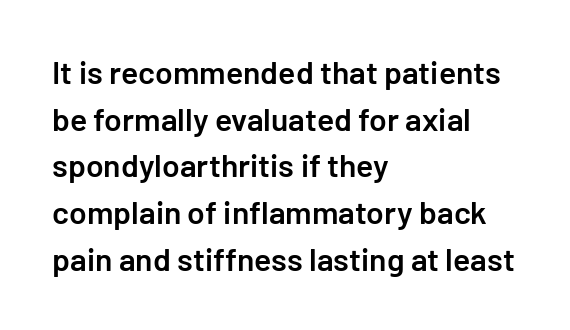
Q: Is the text bold? A: Semi-bold.
Q: Is the text italic (slanted)? A: No, it is upright.
Q: Is the typeface a serif or a sans-serif typeface? A: Sans-serif.
Q: Is the text underlined? A: No.
Q: How is the paragraph aligned? A: Left-aligned.
Q: Is the spacing between letters normal or unusually wide? A: Normal.
Q: Is the spacing between lines tight, normal or loose? A: Normal.
Q: Width (condensed, normal, or wide)? A: Normal.
Q: Stroke contrast? A: Low.
Q: x-height? A: Medium.
